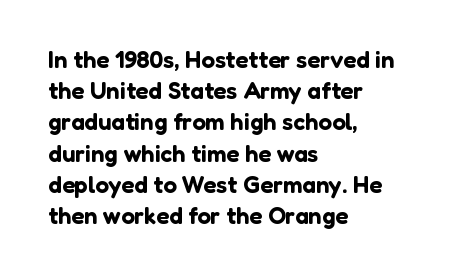
{"italic": "no", "underline": "no", "align": "left", "line_spacing": "normal", "line_spacing_ratio": 1.3, "letter_spacing": "normal", "letter_spacing_em": 0.0, "glyph_px": 24}
